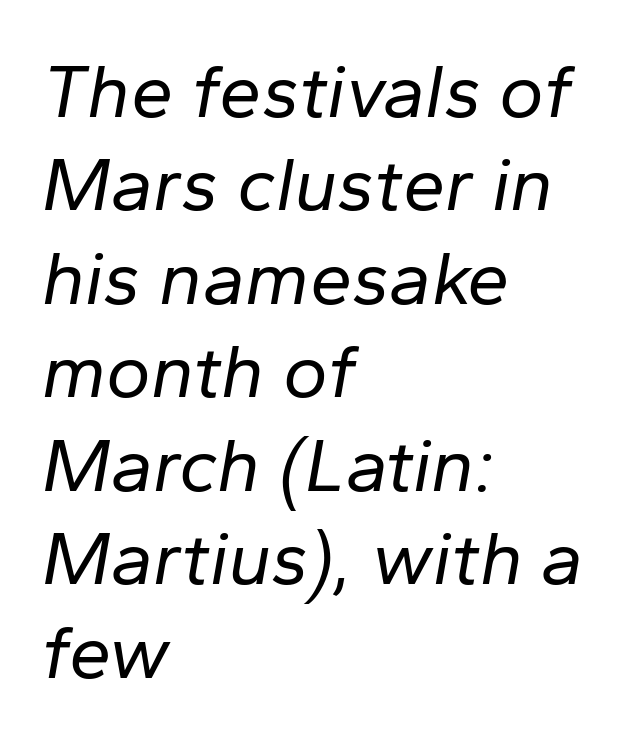
This sample uses plain, unmodified letter spacing. The typeface has the unassuming heft of standard copy or less. A typesetter would mark this as italic. The paragraph shown leans on its left margin. Proportional: the letters do not fall into vertical columns. Letters rest on an invisible, unmarked baseline.
